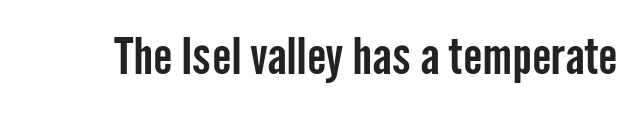
The image shows 51 px condensed sans-serif type, upright; set normal letter spacing, not underlined; low stroke contrast and a medium x-height.
